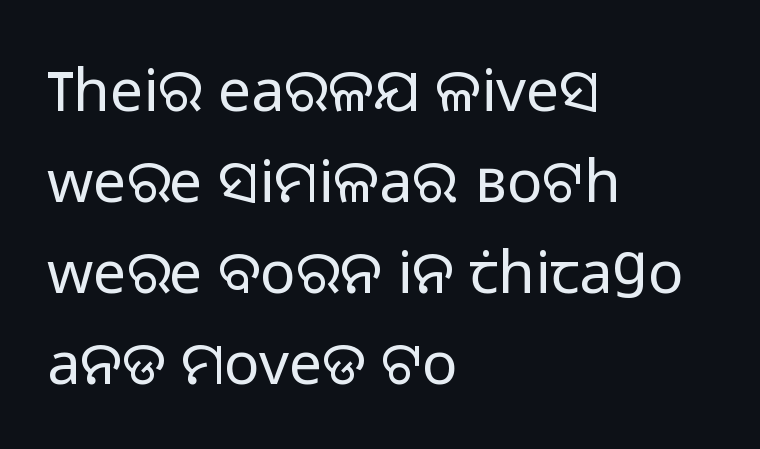
The font sits on the lighter half of the weight spectrum, regular included. This rendering features lettering with no underline. Caption: multi-line text, flush left, ragged right. Font category for this specimen: sans-serif. Nobody touched the tracking dial on this one.
